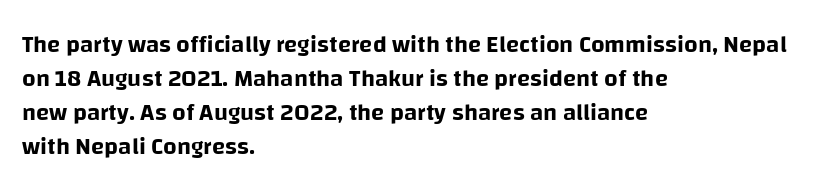
Here the glyphs are tracked normally, forming tight word shapes. A typesetter would call this leading conventional body-copy spacing. Descenders hang freely into open space. Typeset ragged right — the left edge is the straight one. Posture: upright roman.
